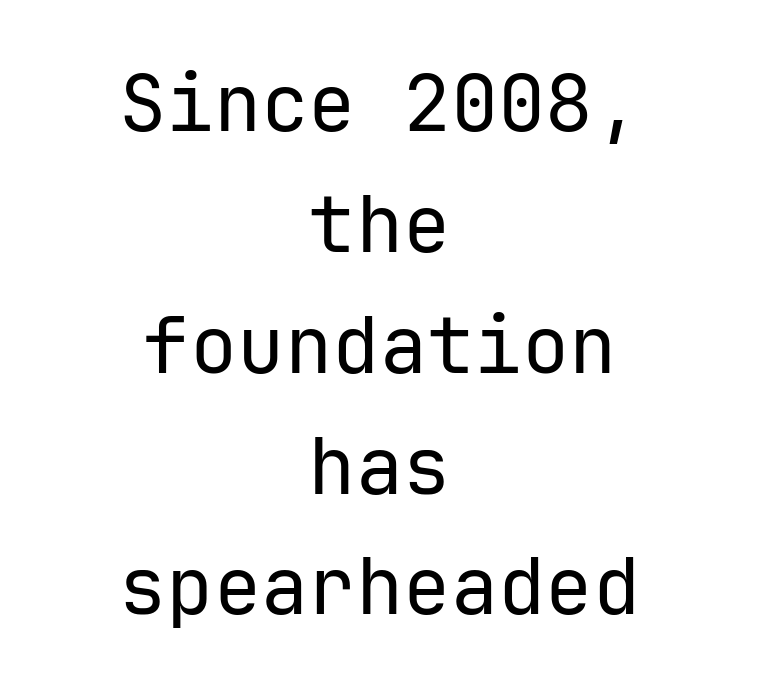
The image shows 79 px regular-weight sans-serif type, upright, monospaced; set centered, normal line spacing (1.53x), normal letter spacing, not underlined; low stroke contrast and a medium x-height.
